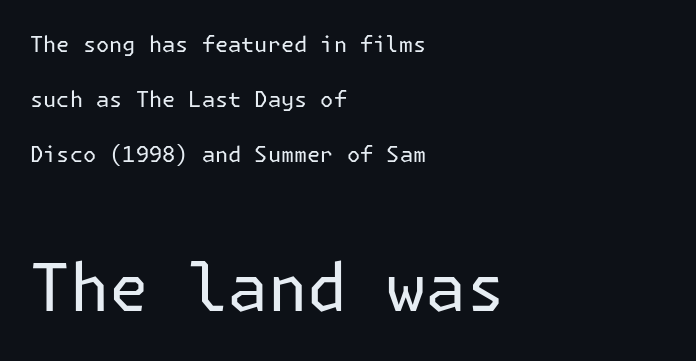
Small over large — that's the arrangement of the two blocks here. Stroke mass is kept to a normal reading level or below. No word sits above an underline. This sample uses an upright cut, with every glyph sitting square on the baseline.
